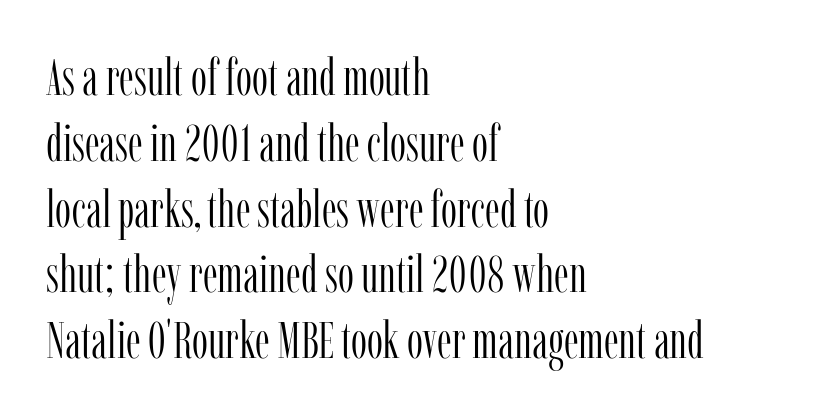
{"serif": "yes", "italic": "no", "bold": "no", "weight": "light", "width": "condensed", "stroke_contrast": "low", "x_height": "medium", "monospaced": "no", "underline": "no", "align": "left", "line_spacing": "normal", "line_spacing_ratio": 1.29, "letter_spacing": "normal", "letter_spacing_em": 0.0, "glyph_px": 51}
